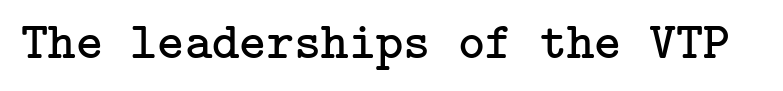
{"serif": "yes", "italic": "no", "bold": "no", "weight": "regular", "width": "normal", "stroke_contrast": "low", "x_height": "medium", "underline": "no", "letter_spacing": "normal", "letter_spacing_em": 0.0, "glyph_px": 52}
